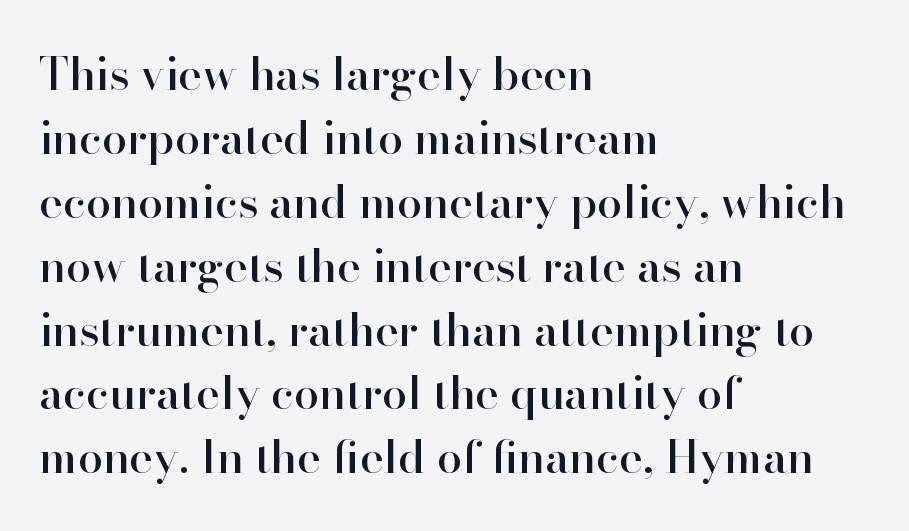
Q: Is the text italic (slanted)? A: No, it is upright.
Q: Is the typeface a serif or a sans-serif typeface? A: Serif.
Q: Is the text underlined? A: No.
Q: How is the paragraph aligned? A: Left-aligned.
Q: Is the spacing between letters normal or unusually wide? A: Normal.
Q: Is the spacing between lines tight, normal or loose? A: Normal.
Q: Width (condensed, normal, or wide)? A: Normal.
Q: Stroke contrast? A: High.
Q: x-height? A: Small.
Q: Monospaced? A: No.
